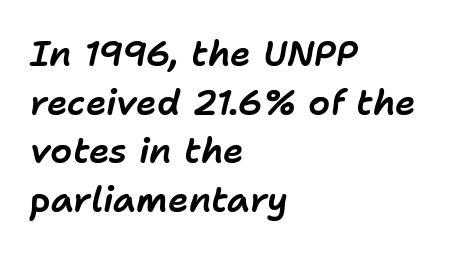
Q: Is the text italic (slanted)? A: Yes, it leans right by about 11 degrees.
Q: Is the text underlined? A: No.
Q: How is the paragraph aligned? A: Left-aligned.
Q: Is the spacing between letters normal or unusually wide? A: Normal.
Q: Is the spacing between lines tight, normal or loose? A: Normal.
Q: Width (condensed, normal, or wide)? A: Normal.
Q: Stroke contrast? A: Low.
Q: x-height? A: Medium.
Q: Monospaced? A: No.
